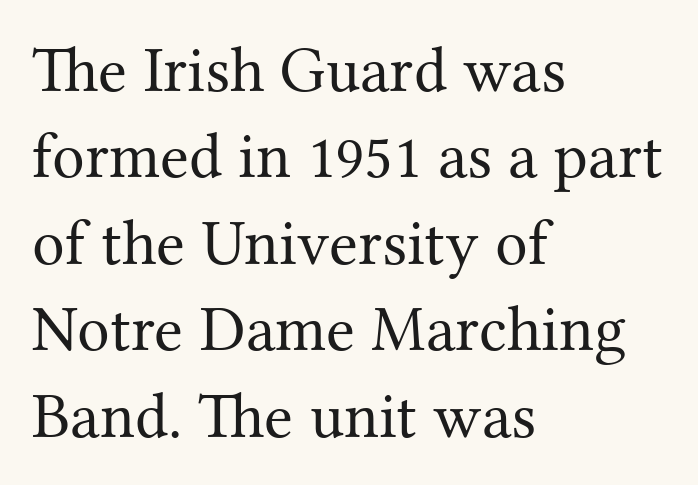
The image shows 65 px regular-weight serif type, upright; set left-aligned, normal line spacing (1.33x), normal letter spacing, not underlined; medium stroke contrast and a medium x-height.
